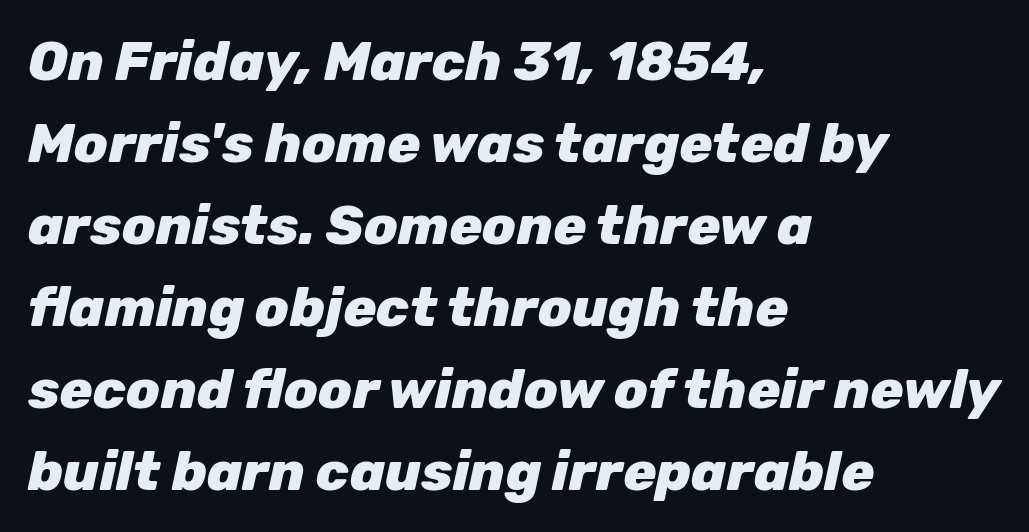
The image shows 55 px heavy type, italic (leaning right); set left-aligned, normal line spacing (1.49x), normal letter spacing, not underlined; low stroke contrast and a medium x-height.
